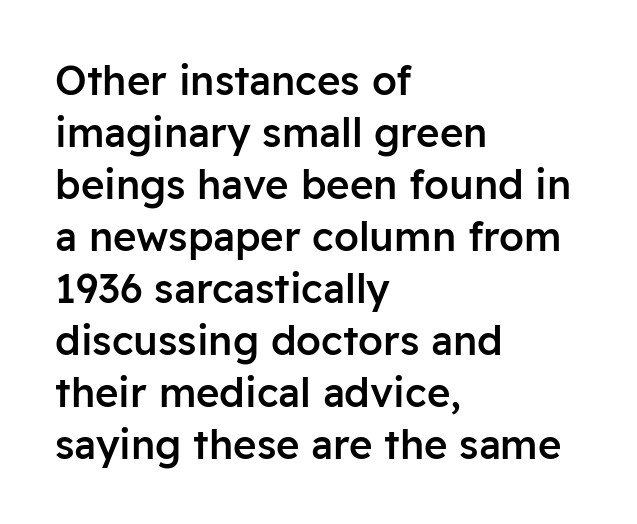
The image shows 40 px semibold sans-serif type, upright; set left-aligned, normal line spacing (1.3x), normal letter spacing, not underlined; low stroke contrast and a medium x-height.
